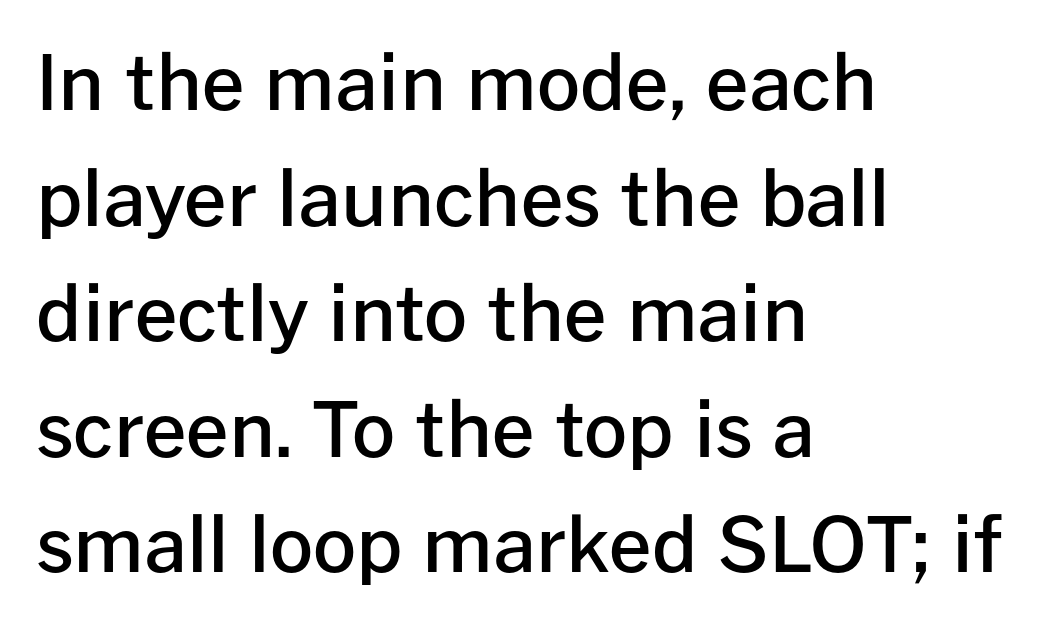
{"serif": "no", "italic": "no", "bold": "semi", "weight": "semibold", "width": "normal", "stroke_contrast": "low", "x_height": "medium", "monospaced": "no", "underline": "no", "align": "left", "line_spacing": "normal", "line_spacing_ratio": 1.52, "letter_spacing": "normal", "letter_spacing_em": 0.0, "glyph_px": 76}
